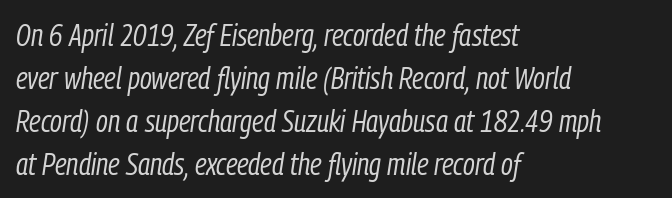
{"italic": "yes", "lean": "right", "slant_degrees": 9, "bold": "no", "weight": "regular", "width": "condensed", "stroke_contrast": "low", "x_height": "medium", "monospaced": "no", "underline": "no", "align": "left", "line_spacing": "normal", "line_spacing_ratio": 1.43, "letter_spacing": "normal", "letter_spacing_em": 0.0, "glyph_px": 30}
